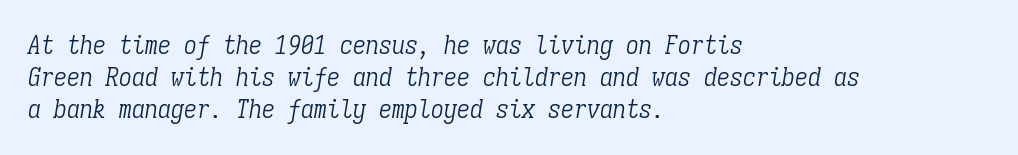
The image shows 26 px text type, italic (leaning right); set left-aligned, line spacing 1.24x, normal letter spacing, not underlined.
